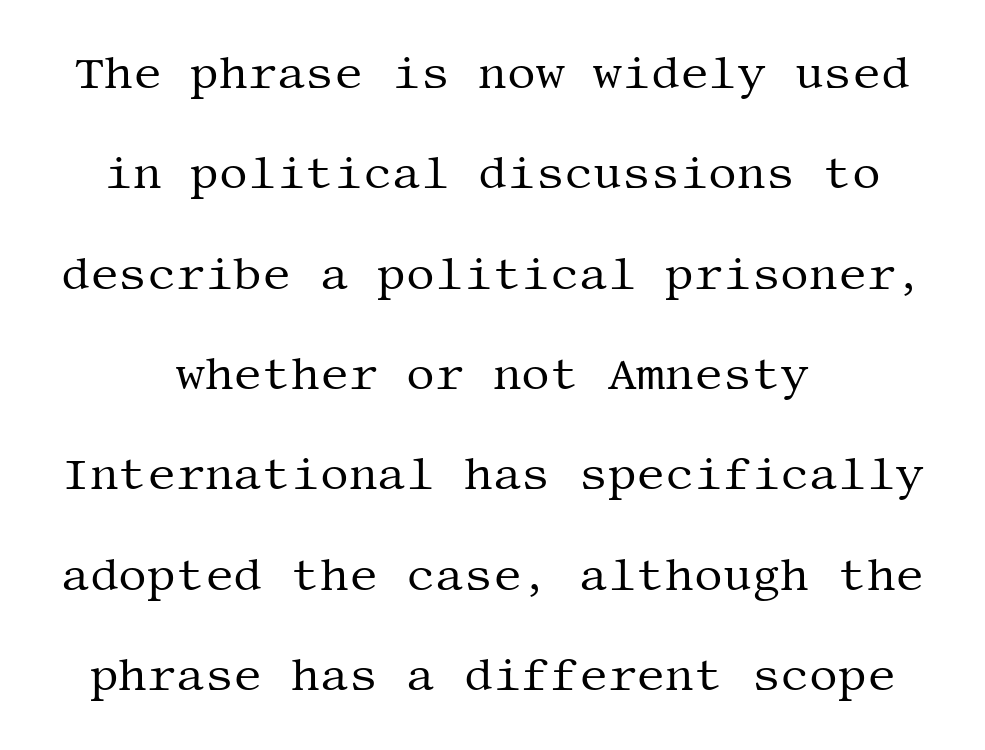
The face used here is seriffed, in the tradition of book romans. One-word summary of the alignment: center. Nothing unusual about the tracking: characters are spaced as the font intends. Nobody drew a line under any word here.
